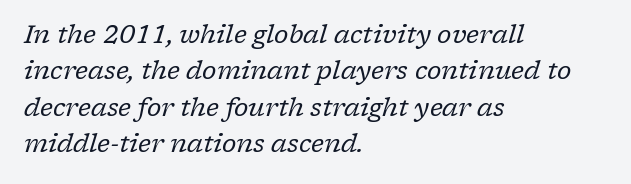
The image shows 25 px text type, italic (leaning right); set left-aligned, normal line spacing (1.46x), normal letter spacing, not underlined.
